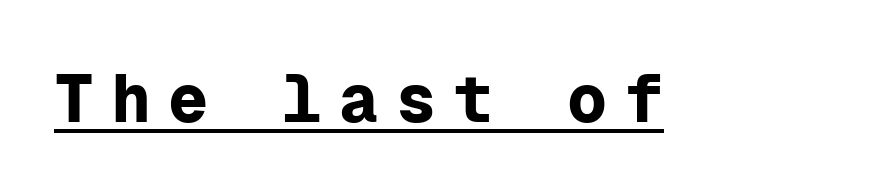
Q: Is the text bold? A: Yes.
Q: Is the text italic (slanted)? A: No, it is upright.
Q: Is the typeface a serif or a sans-serif typeface? A: Sans-serif.
Q: Is the text underlined? A: Yes.
Q: Is the spacing between letters normal or unusually wide? A: Unusually wide.
Q: Width (condensed, normal, or wide)? A: Normal.
Q: Stroke contrast? A: Low.
Q: x-height? A: Medium.
Q: Monospaced? A: Yes.
